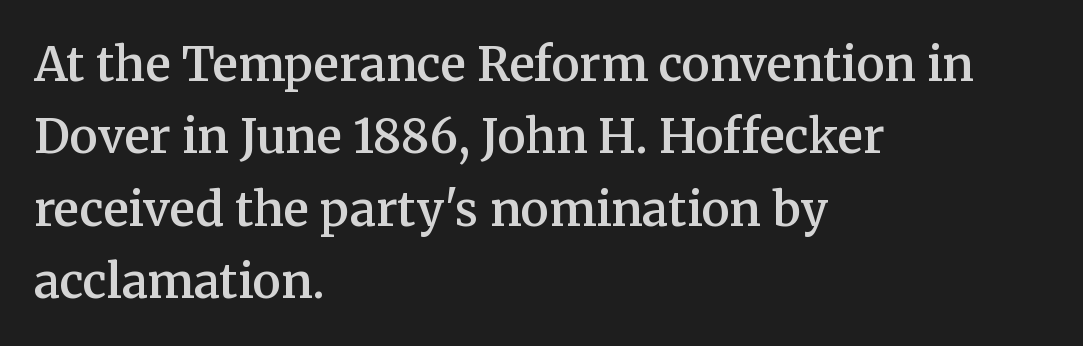
Is this a fixed-width face? No — the glyphs have proportional, varying widths. A clean baseline with only descenders dipping below it. You could call the tracking neutral — neither tight nor loose. If you drew a line through each stem, it would be perfectly vertical. Summary of vertical rhythm: regular, with standard interline spacing. What weight is shown? A semibold, between regular and bold.
